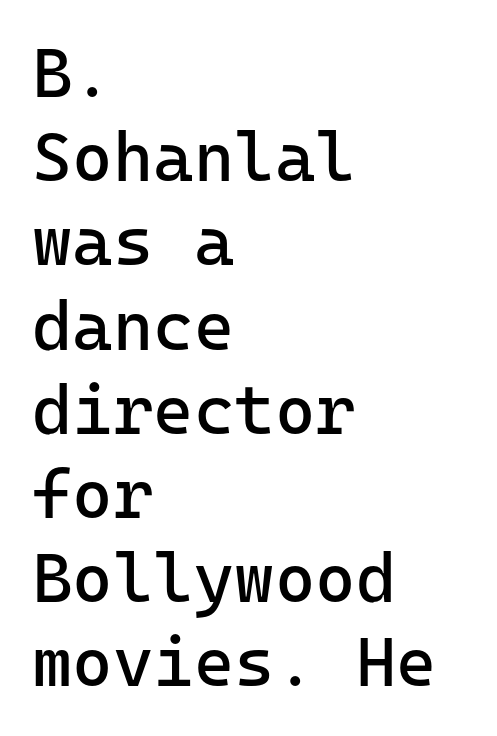
Nothing unusual about the tracking: characters are spaced as the font intends. Anything drawn beneath the words? Only blank space. Every stem runs plumb, perpendicular to the baseline. Notice how the passage keeps a crisp vertical edge on the left only. To sum up the face: it is a sans, with no serifs.
